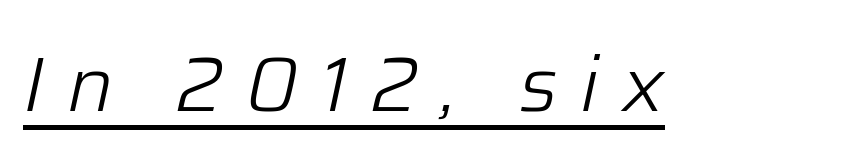
{"italic": "yes", "lean": "right", "slant_degrees": 12, "bold": "no", "weight": "light", "width": "normal", "stroke_contrast": "low", "x_height": "medium", "monospaced": "no", "underline": "yes", "letter_spacing": "wide", "letter_spacing_em": 0.29, "glyph_px": 77}
